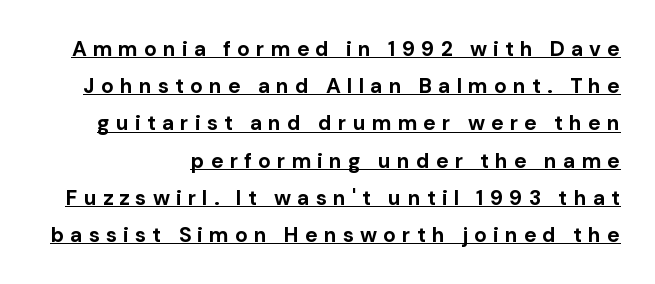
{"italic": "no", "bold": "yes", "underline": "yes", "line_spacing_ratio": 1.77, "letter_spacing": "wide", "letter_spacing_em": 0.29, "glyph_px": 21}
